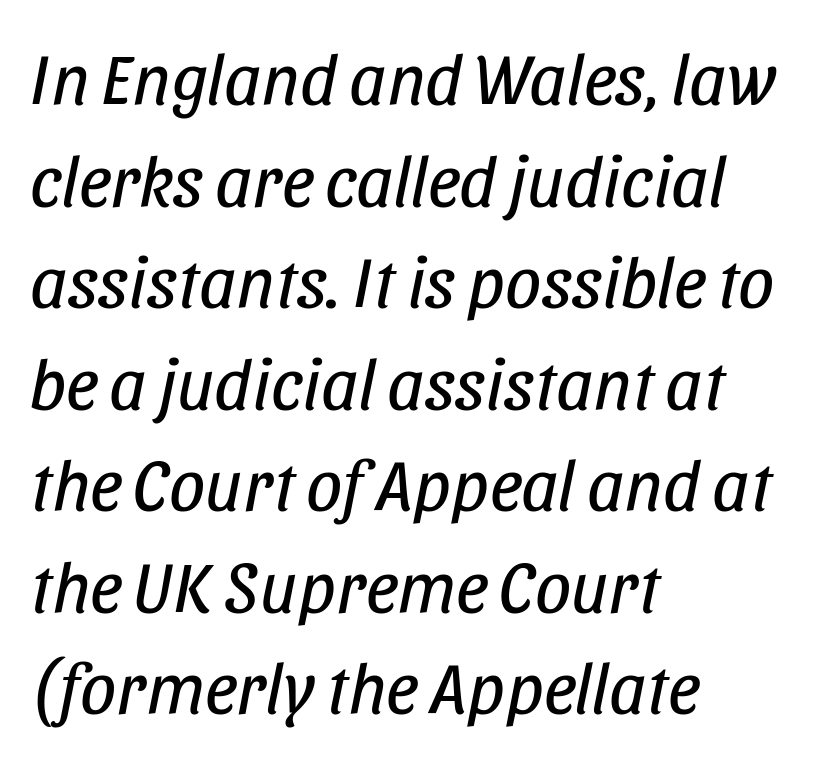
{"italic": "yes", "lean": "right", "slant_degrees": 11, "bold": "no", "weight": "regular", "width": "condensed", "stroke_contrast": "low", "x_height": "large", "monospaced": "no", "underline": "no", "align": "left", "line_spacing": "normal", "line_spacing_ratio": 1.41, "letter_spacing": "normal", "letter_spacing_em": 0.0, "glyph_px": 72}
